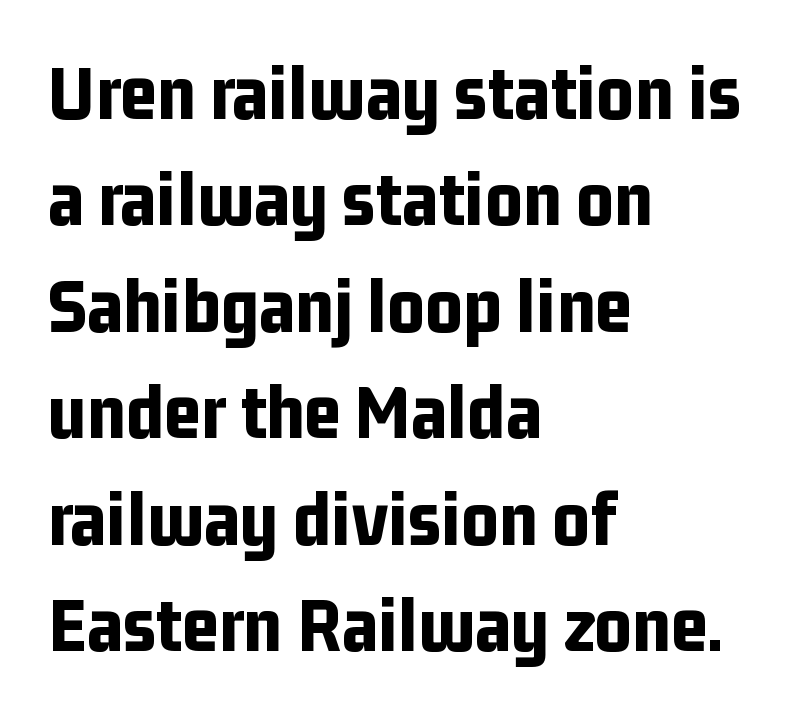
Q: Is the text bold? A: Yes.
Q: Is the text italic (slanted)? A: No, it is upright.
Q: Is the typeface a serif or a sans-serif typeface? A: Sans-serif.
Q: Is the text underlined? A: No.
Q: How is the paragraph aligned? A: Left-aligned.
Q: Is the spacing between letters normal or unusually wide? A: Normal.
Q: Is the spacing between lines tight, normal or loose? A: Normal.
Q: Width (condensed, normal, or wide)? A: Condensed.
Q: Stroke contrast? A: Low.
Q: x-height? A: Medium.
Q: Monospaced? A: No.
